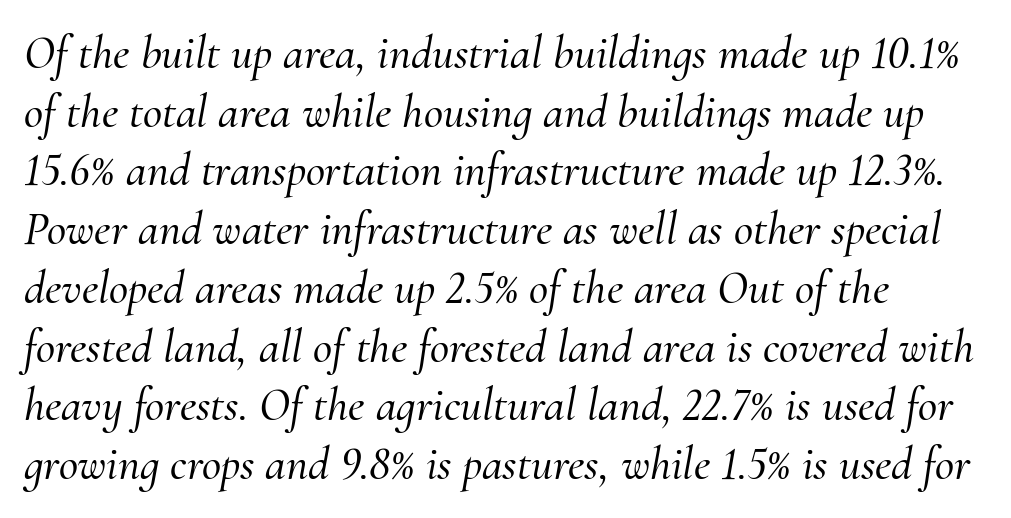
The image shows 47 px serif type, italic (leaning right); set left-aligned, normal line spacing (1.25x), normal letter spacing, not underlined; medium stroke contrast and a small x-height.
